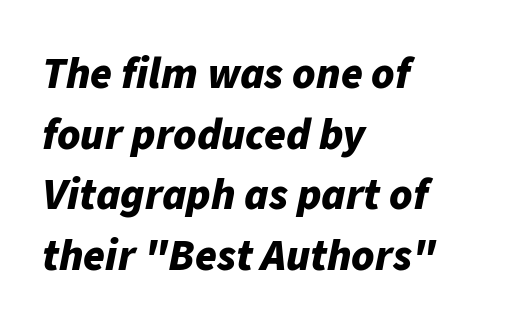
Q: Is the text bold? A: Yes.
Q: Is the text italic (slanted)? A: Yes, it leans right by about 11 degrees.
Q: Is the text underlined? A: No.
Q: How is the paragraph aligned? A: Left-aligned.
Q: Is the spacing between letters normal or unusually wide? A: Normal.
Q: Is the spacing between lines tight, normal or loose? A: Normal.
Q: Width (condensed, normal, or wide)? A: Normal.
Q: Stroke contrast? A: Low.
Q: x-height? A: Medium.
Q: Monospaced? A: No.
